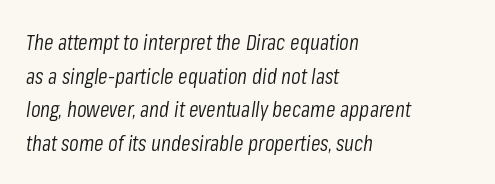
The image shows 22 px text type, italic (leaning right); set left-aligned, normal line spacing (1.53x), normal letter spacing, not underlined.
